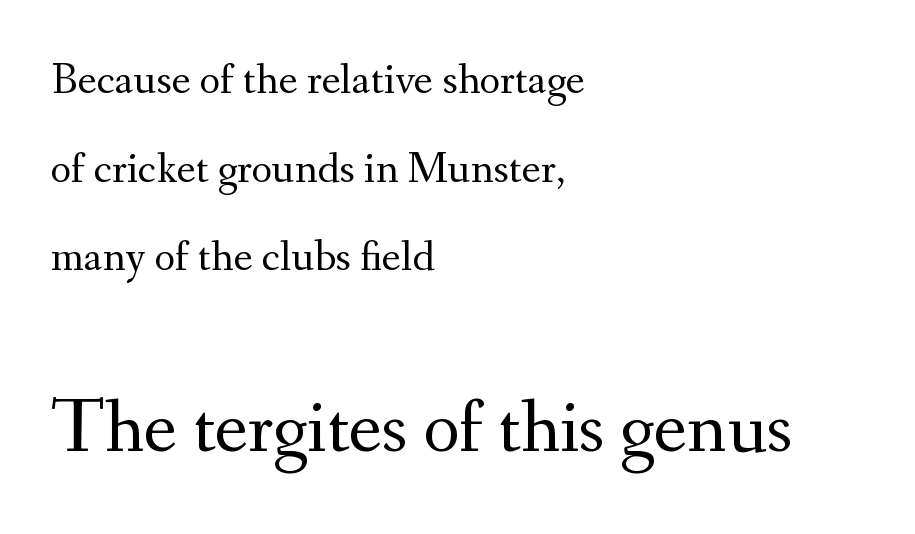
{"serif": "yes", "italic": "no", "bold": "no", "weight": "regular", "width": "normal", "stroke_contrast": "medium", "x_height": "small", "monospaced": "no", "underline": "no", "align": "left", "line_spacing": "loose", "line_spacing_ratio": 1.97, "letter_spacing": "normal", "letter_spacing_em": 0.0, "larger_block": "second", "size_ratio": 1.73, "glyph_px": 78}
